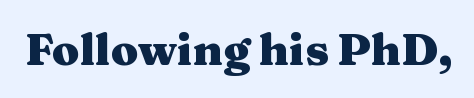
It's the straight-up-and-down kind of type. Serif or sans? Serif — the stroke terminals have little feet. Stroke thickness is high; the sample reads as a true bold. The tracking reads as untouched default to a designer's eye. These lines are rendered in a variable-pitch font.
